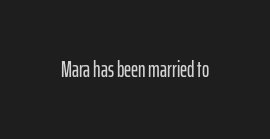
{"italic": "no", "underline": "no", "letter_spacing": "normal", "letter_spacing_em": 0.0, "glyph_px": 22}
